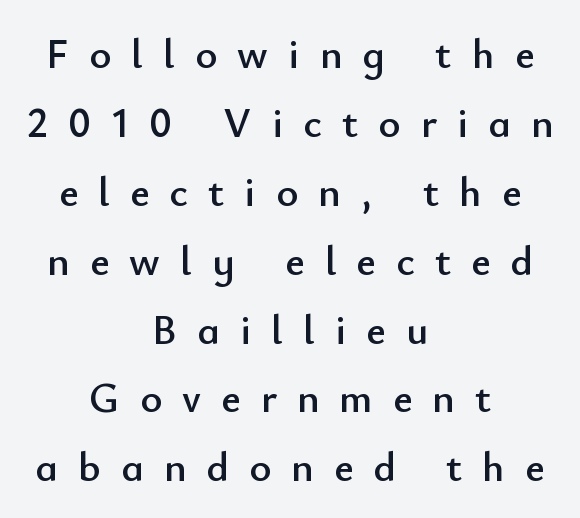
Q: Is the text italic (slanted)? A: No, it is upright.
Q: Is the typeface a serif or a sans-serif typeface? A: Sans-serif.
Q: Is the text underlined? A: No.
Q: How is the paragraph aligned? A: Centered.
Q: Is the spacing between letters normal or unusually wide? A: Unusually wide.
Q: Is the spacing between lines tight, normal or loose? A: Normal.
Q: Width (condensed, normal, or wide)? A: Normal.
Q: Stroke contrast? A: Low.
Q: x-height? A: Small.
Q: Monospaced? A: No.
